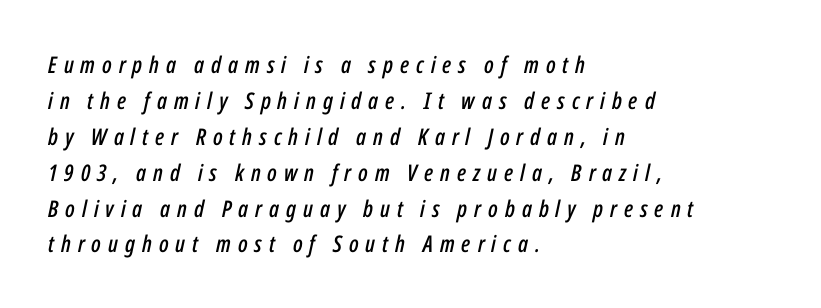
The image shows 23 px text type, italic (leaning right); set left-aligned, normal line spacing (1.56x), unusually wide letter spacing (+0.3 em), not underlined.
